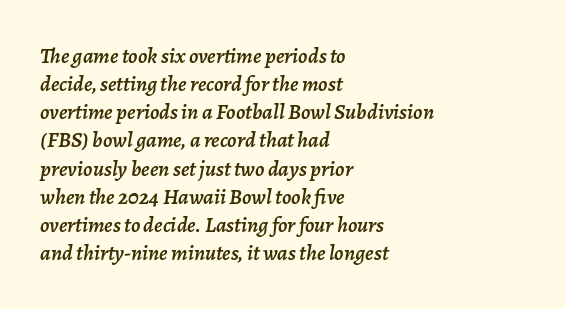
The image shows 22 px text type, italic (leaning right); set left-aligned, normal line spacing (1.28x), normal letter spacing, not underlined.
